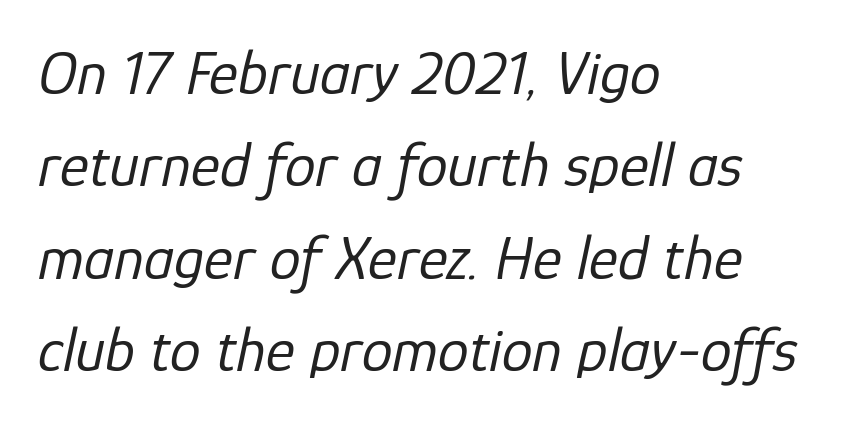
Q: Is the text bold? A: No.
Q: Is the text italic (slanted)? A: Yes, it leans right by about 12 degrees.
Q: Is the text underlined? A: No.
Q: How is the paragraph aligned? A: Left-aligned.
Q: Is the spacing between letters normal or unusually wide? A: Normal.
Q: Is the spacing between lines tight, normal or loose? A: Normal.
Q: Width (condensed, normal, or wide)? A: Normal.
Q: Stroke contrast? A: Low.
Q: x-height? A: Medium.
Q: Monospaced? A: No.
